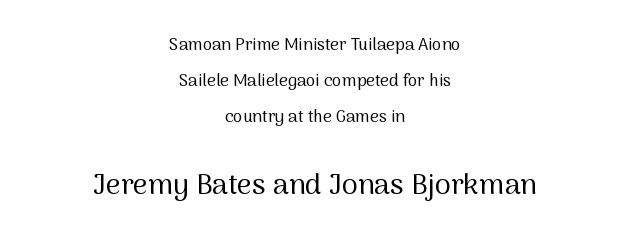
Vertical strokes here are truly vertical. You could fit nearly another row in the gap between these rows. Examine the stroke ends and you'll find no serifs. The designer gave the closing block more size than the opening block. Think of a printed novel: that variable character pitch is what you see here. The area under the type is left untouched.
